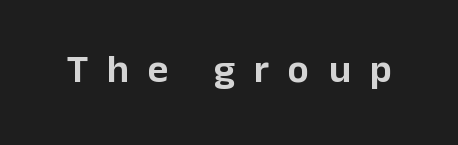
A typesetter would mark this as roman, not italic. Underlining? Definitely not there. What stands out about the letter spacing? Its width — letters are far apart. Is this a fixed-width face? No — the glyphs have proportional, varying widths. This is sans-serif lettering, the kind often seen on screens and signage.
